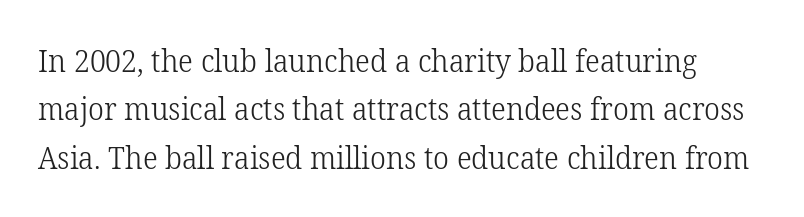
The image shows 31 px light serif type, upright; set normal line spacing (1.56x), normal letter spacing, not underlined; low stroke contrast and a medium x-height.
